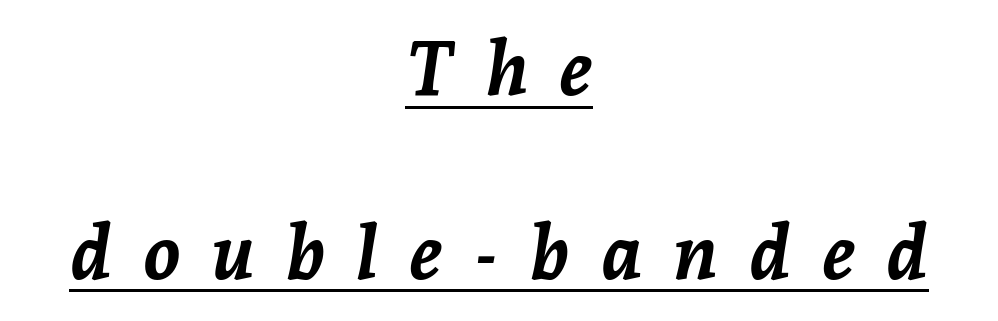
{"italic": "yes", "lean": "right", "slant_degrees": 7, "bold": "yes", "weight": "semibold", "width": "normal", "stroke_contrast": "low", "x_height": "medium", "monospaced": "no", "underline": "yes", "align": "center", "line_spacing": "loose", "line_spacing_ratio": 2.45, "letter_spacing": "wide", "letter_spacing_em": 0.41, "glyph_px": 75}
